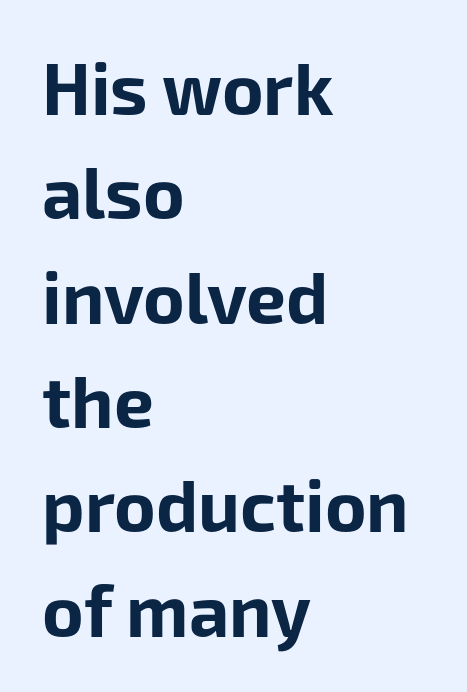
{"serif": "no", "italic": "no", "bold": "yes", "weight": "bold", "width": "normal", "stroke_contrast": "low", "x_height": "medium", "monospaced": "no", "underline": "no", "align": "left", "line_spacing": "normal", "line_spacing_ratio": 1.47, "letter_spacing": "normal", "letter_spacing_em": 0.0, "glyph_px": 71}
